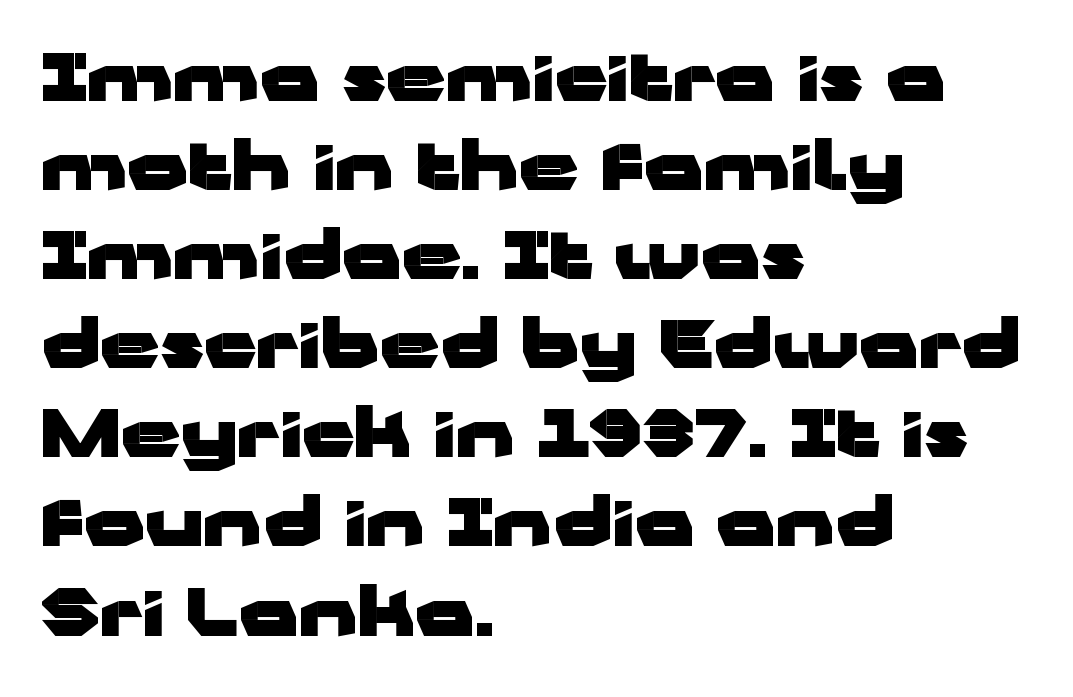
{"serif": "no", "italic": "no", "bold": "yes", "weight": "heavy", "width": "wide", "stroke_contrast": "low", "x_height": "medium", "monospaced": "no", "underline": "no", "align": "left", "line_spacing": "normal", "line_spacing_ratio": 1.35, "letter_spacing": "normal", "letter_spacing_em": 0.0, "glyph_px": 66}
